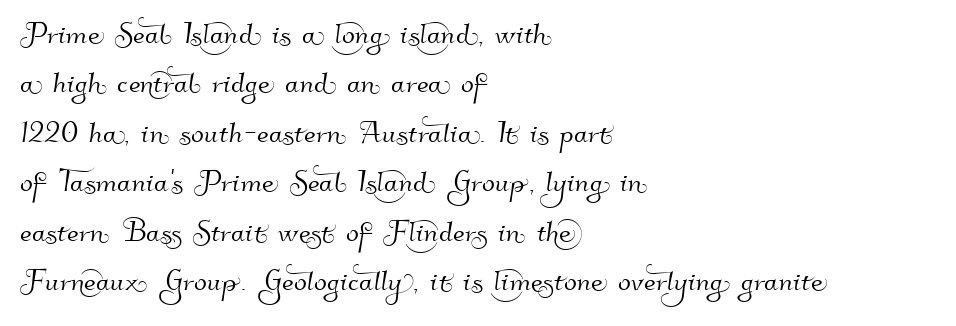
The setting favours the left margin, as ordinary paragraphs usually do. Normally led — the rows are evenly, conventionally spaced. The face used here is a sans, in the tradition of grotesques and geometrics. Note the varied advance widths — an 'i' is clearly narrower than an 'm'.
